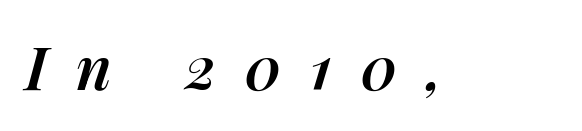
What stands out about the letter spacing? Its width — letters are far apart. The passage shown is typed in a proportional face where columns would drift. The specimen omits any rule beneath the text block's lines. Firm but not heavy-handed strokes: this text is semibold.
